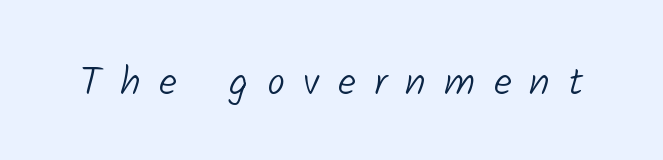
On a weight scale, this lands at 450 or below. The rendering uses natural spacing where letterforms have individual widths. Bare-footed words on every line. Font category for this specimen: sans-serif. Each word looks stretched out because of the extra space between its letters.
